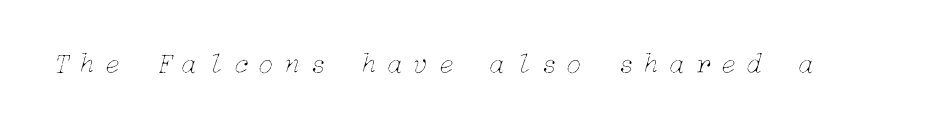
{"italic": "yes", "lean": "right", "slant_degrees": 15, "bold": "no", "weight": "thin", "width": "normal", "stroke_contrast": "low", "x_height": "medium", "underline": "no", "letter_spacing": "wide", "letter_spacing_em": 0.37, "glyph_px": 28}
